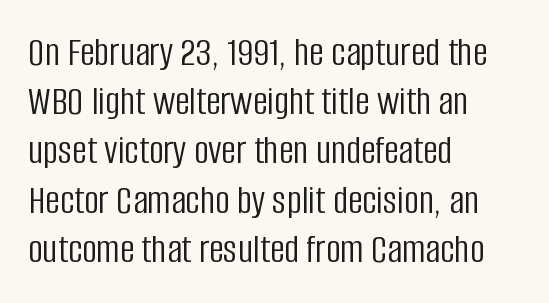
Default kerning and tracking; the words read as compact shapes. Each stroke keeps to a modest, everyday thickness or less. Short and long lines alike share a common starting point at left. The space directly below the letters is spotless. Italic: no, the glyphs are upright roman.
